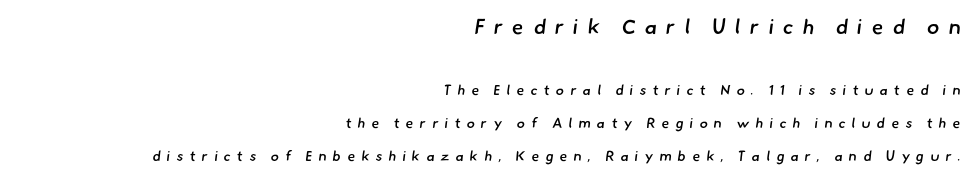
Q: Is the text bold? A: Semi-bold.
Q: Is the text underlined? A: No.
Q: How is the paragraph aligned? A: Right-aligned.
Q: Is the spacing between letters normal or unusually wide? A: Unusually wide.
Q: Is the spacing between lines tight, normal or loose? A: Loose.
Q: Which block of text is set in a larger size, the first (top) or the second (bottom)? A: The first (top) one.
